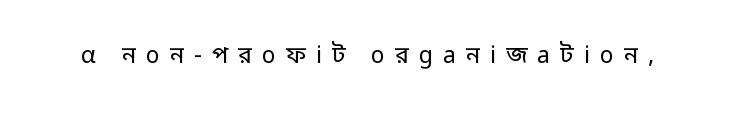
{"italic": "no", "bold": "no", "underline": "no", "letter_spacing": "wide", "letter_spacing_em": 0.44, "glyph_px": 23}
